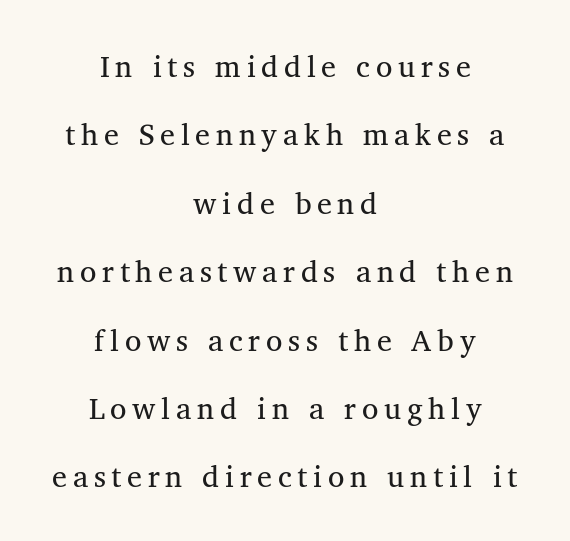
The image shows 30 px regular-weight serif type; set centered, loose line spacing (2.28x), not underlined; medium stroke contrast and a medium x-height.
